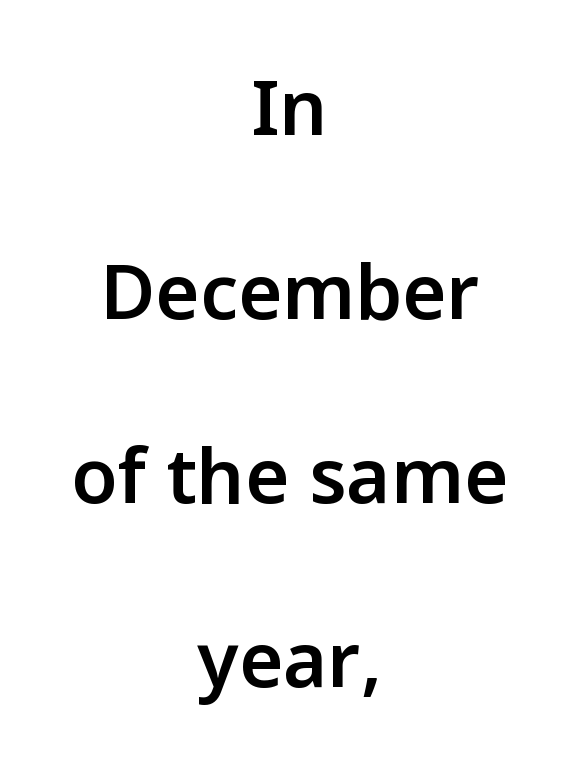
The image shows 76 px semibold sans-serif type, upright; set centered, loose line spacing (2.42x), normal letter spacing, not underlined; low stroke contrast and a medium x-height.
